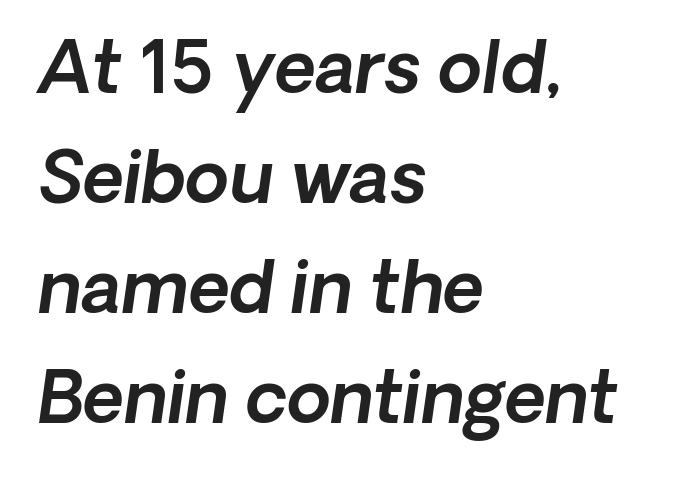
The gaps between neighbouring characters are ordinary and unremarkable. The passage shown stacks its lines at a standard gap. The lines in this sample share a left origin and differ only in where they stop. The rendering uses natural spacing where letterforms have individual widths.
